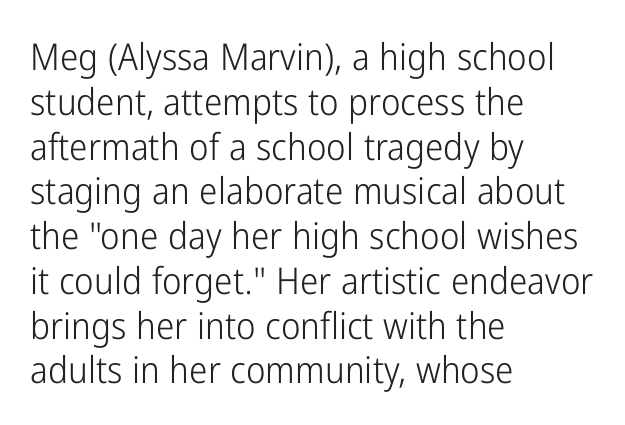
Q: Is the text bold? A: No.
Q: Is the text italic (slanted)? A: No, it is upright.
Q: Is the typeface a serif or a sans-serif typeface? A: Sans-serif.
Q: Is the text underlined? A: No.
Q: How is the paragraph aligned? A: Left-aligned.
Q: Is the spacing between letters normal or unusually wide? A: Normal.
Q: Width (condensed, normal, or wide)? A: Condensed.
Q: Stroke contrast? A: Low.
Q: x-height? A: Medium.
Q: Monospaced? A: No.
